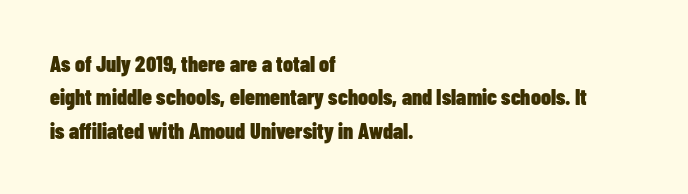
The strip under each line holds only bare page. Between one letter and the next there's only the usual sliver of space. Is there any slant? The stems are plumb. Plenty of ink on the page — the face is bold. Leading matches the norm, producing a regular column.
